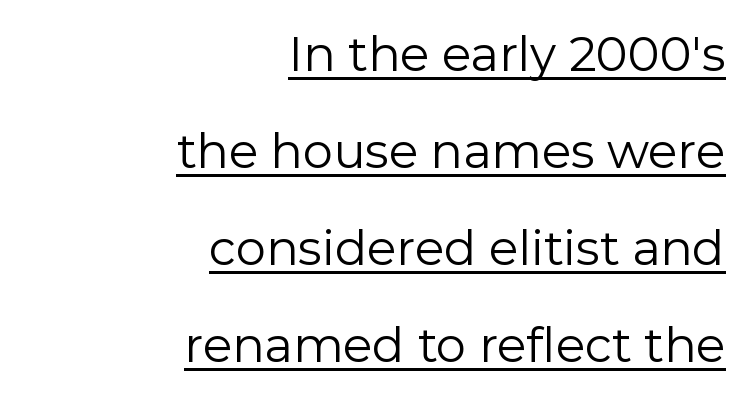
The face looks like a standard text weight, possibly lighter. Stroke terminals: plain, sans-serif. Italic? Not at all — the glyphs are vertical. What decoration does the sample have? An underline. This rendering uses right alignment, leaving the left contour irregular. Letter spacing: default.
